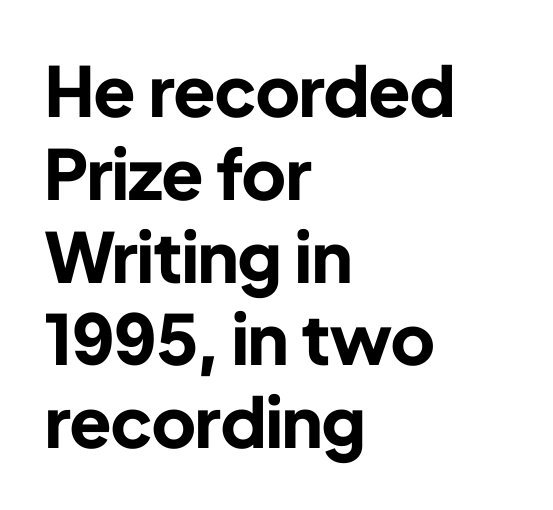
The letters stand straight up with perfectly vertical stems. Just letters on the line, the space beneath them empty. Letterform terminals end flat and unadorned throughout the passage. Thick stems and heavy bowls — unmistakably bold.
